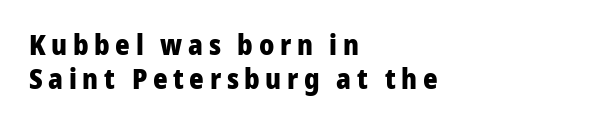
Q: Is the text bold? A: Yes.
Q: Is the text italic (slanted)? A: No, it is upright.
Q: Is the typeface a serif or a sans-serif typeface? A: Sans-serif.
Q: Is the text underlined? A: No.
Q: How is the paragraph aligned? A: Left-aligned.
Q: Is the spacing between letters normal or unusually wide? A: Unusually wide.
Q: Width (condensed, normal, or wide)? A: Normal.
Q: Stroke contrast? A: Low.
Q: x-height? A: Medium.
Q: Monospaced? A: No.
